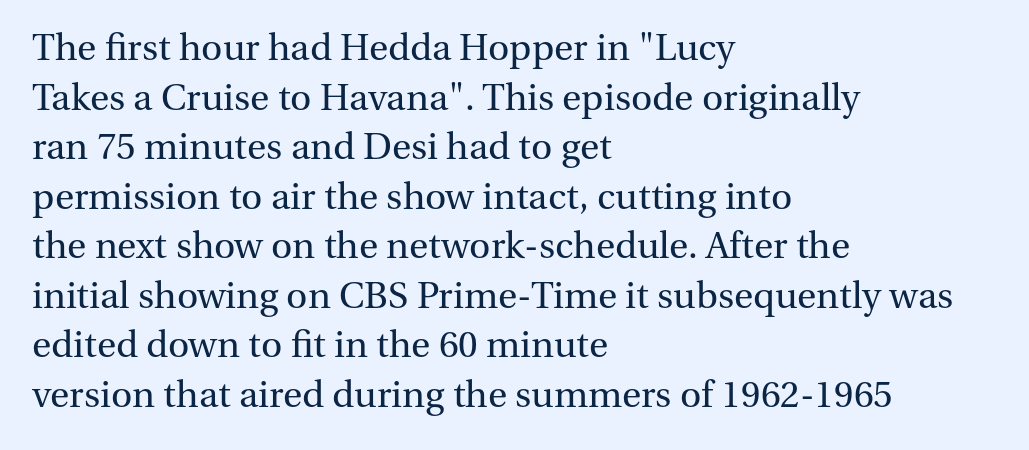
The image shows 37 px regular-weight serif type, upright; set left-aligned, normal line spacing (1.34x), normal letter spacing, not underlined; medium stroke contrast and a medium x-height.
